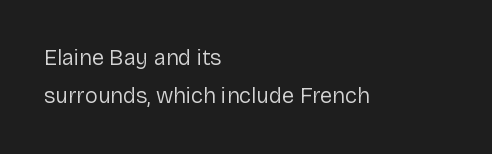
{"italic": "no", "bold": "no", "underline": "no", "align": "left", "line_spacing_ratio": 1.74, "letter_spacing": "normal", "letter_spacing_em": 0.0, "glyph_px": 22}
